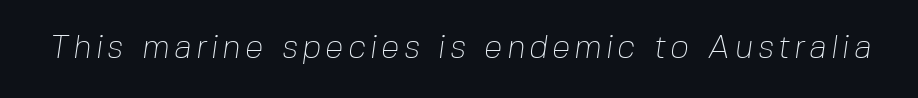
Q: Is the text bold? A: No.
Q: Is the typeface a serif or a sans-serif typeface? A: Sans-serif.
Q: Is the text underlined? A: No.
Q: Width (condensed, normal, or wide)? A: Normal.
Q: Stroke contrast? A: Low.
Q: x-height? A: Medium.
Q: Monospaced? A: No.
